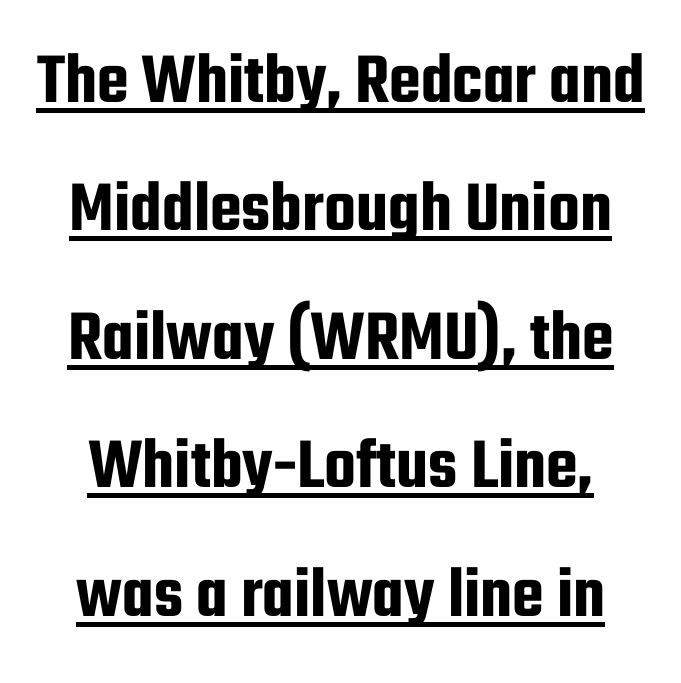
A baseline rule has been typeset under these characters. The passage shown is typed in a proportional face where columns would drift. The designer went with a sans here, leaving each stem footless. Does the lettering tilt? It doesn't — this is upright.
